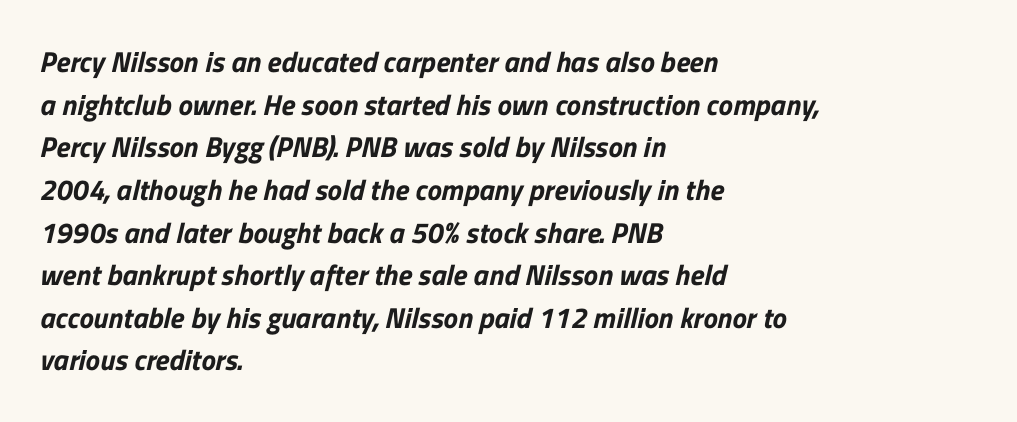
Is there much room between lines? A standard amount, neither cramped nor airy. Each line starts at the same left margin while the right side varies. Default kerning and tracking; the words read as compact shapes. This sample has the flowing, uneven cadence of proportional lettering. The designer went with a sans here, leaving each stem footless.
